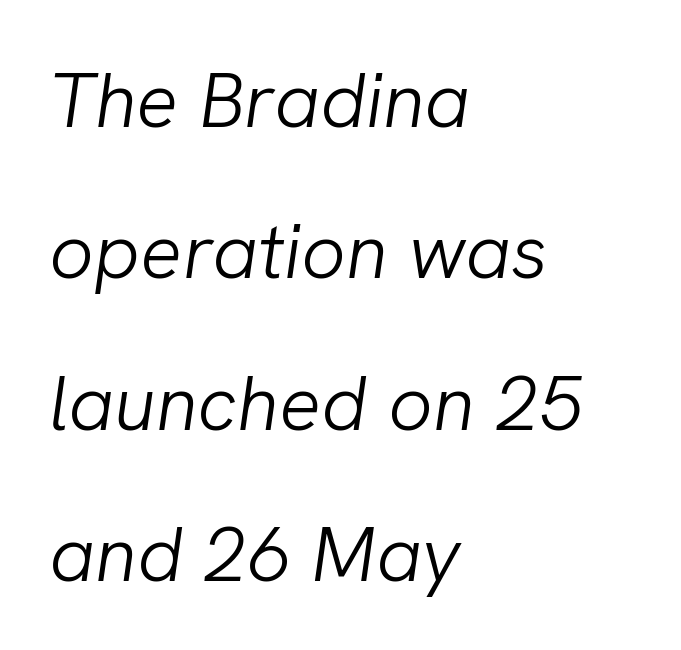
{"italic": "yes", "lean": "right", "slant_degrees": 8, "bold": "no", "weight": "light", "width": "normal", "stroke_contrast": "low", "x_height": "medium", "monospaced": "no", "underline": "no", "align": "left", "line_spacing": "loose", "line_spacing_ratio": 1.94, "letter_spacing": "normal", "letter_spacing_em": 0.0, "glyph_px": 78}
